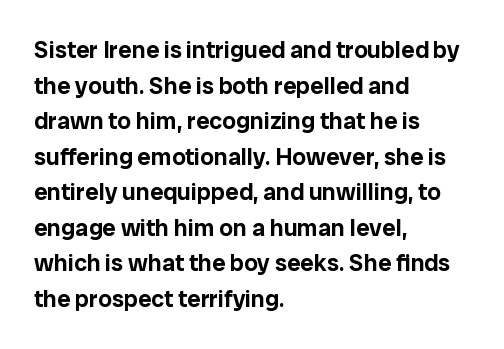
The lettering holds an erect, upright posture throughout. Inter-character spacing is left at the font's built-in metrics. The glyphs are unaccompanied by any horizontal stroke below them. Horizontal alignment here is leftward, the default for most running prose. Is there much room between lines? A standard amount, neither cramped nor airy.
